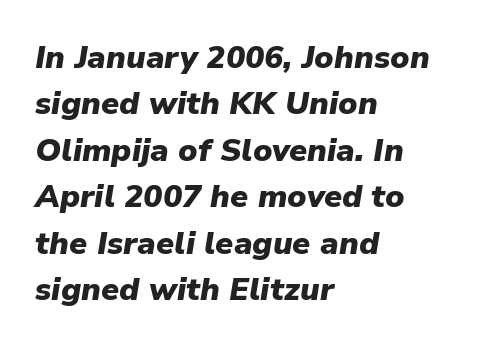
{"italic": "yes", "lean": "right", "slant_degrees": 9, "bold": "yes", "weight": "heavy", "width": "normal", "stroke_contrast": "low", "x_height": "medium", "monospaced": "no", "underline": "no", "align": "left", "line_spacing": "normal", "line_spacing_ratio": 1.45, "letter_spacing": "normal", "letter_spacing_em": 0.0, "glyph_px": 32}
